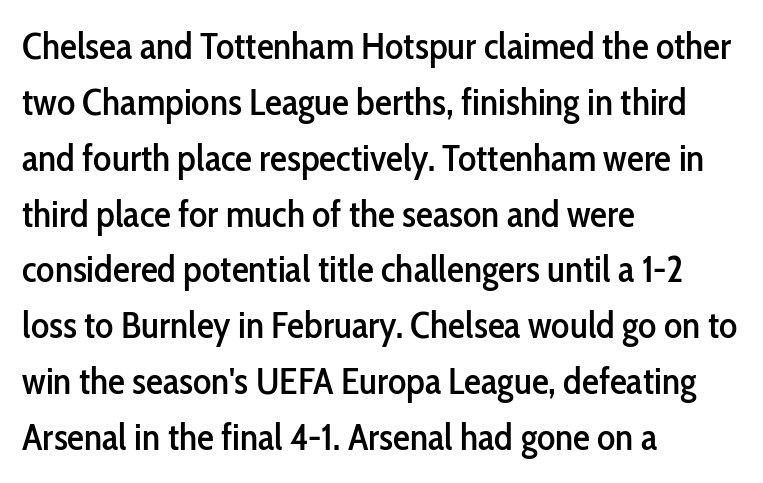
The image shows 38 px condensed sans-serif type, upright; set left-aligned, normal line spacing (1.47x), normal letter spacing, not underlined; low stroke contrast and a medium x-height.
